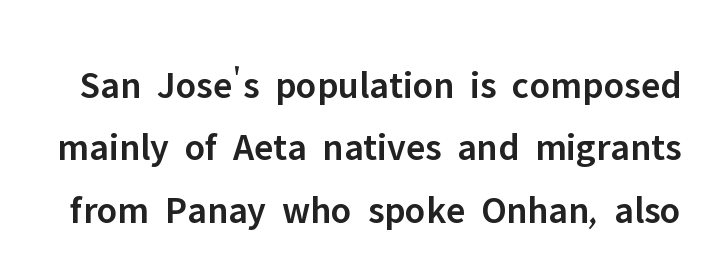
Q: Is the text bold? A: Semi-bold.
Q: Is the text italic (slanted)? A: No, it is upright.
Q: Is the typeface a serif or a sans-serif typeface? A: Sans-serif.
Q: Is the text underlined? A: No.
Q: Is the spacing between letters normal or unusually wide? A: Normal.
Q: Is the spacing between lines tight, normal or loose? A: Normal.
Q: Width (condensed, normal, or wide)? A: Normal.
Q: Stroke contrast? A: Low.
Q: x-height? A: Medium.
Q: Monospaced? A: No.
